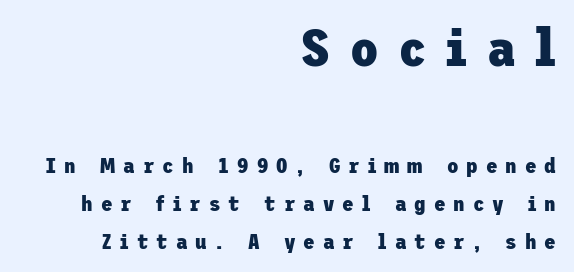
Q: Is the text bold? A: Yes.
Q: Is the text italic (slanted)? A: No, it is upright.
Q: Is the typeface a serif or a sans-serif typeface? A: Sans-serif.
Q: Is the text underlined? A: No.
Q: How is the paragraph aligned? A: Right-aligned.
Q: Is the spacing between letters normal or unusually wide? A: Unusually wide.
Q: Which block of text is set in a larger size, the first (top) or the second (bottom)? A: The first (top) one.
Q: Width (condensed, normal, or wide)? A: Normal.
Q: Stroke contrast? A: Low.
Q: x-height? A: Medium.
